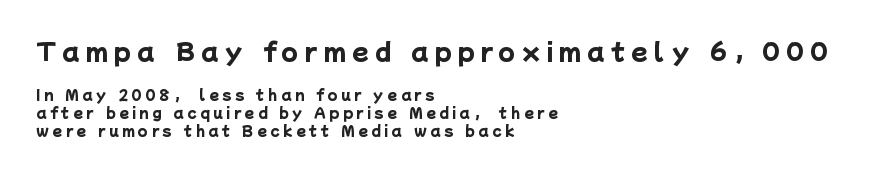
{"bold": "yes", "underline": "no", "align": "left", "line_spacing": "normal", "line_spacing_ratio": 1.28, "letter_spacing": "wide", "letter_spacing_em": 0.26, "larger_block": "first", "size_ratio": 1.71, "glyph_px": 24}
